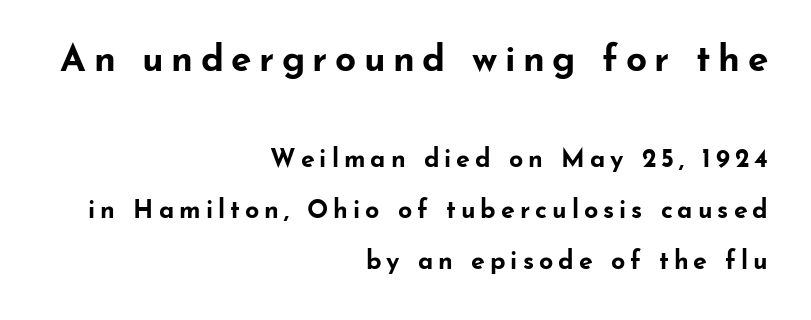
{"serif": "no", "italic": "no", "bold": "yes", "weight": "bold", "width": "wide", "stroke_contrast": "low", "x_height": "small", "monospaced": "no", "underline": "no", "align": "right", "line_spacing": "loose", "line_spacing_ratio": 2.04, "letter_spacing": "wide", "letter_spacing_em": 0.2, "larger_block": "first", "size_ratio": 1.48, "glyph_px": 37}
